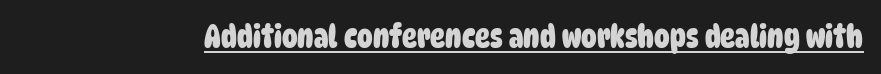
The image shows 31 px heavy, condensed sans-serif type; set normal letter spacing, underlined; low stroke contrast and a large x-height.
